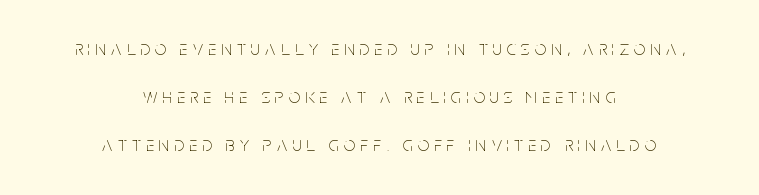
Q: Is the text bold? A: No.
Q: Is the text italic (slanted)? A: No, it is upright.
Q: Is the text underlined? A: No.
Q: How is the paragraph aligned? A: Centered.
Q: Is the spacing between letters normal or unusually wide? A: Unusually wide.
Q: Is the spacing between lines tight, normal or loose? A: Loose.
